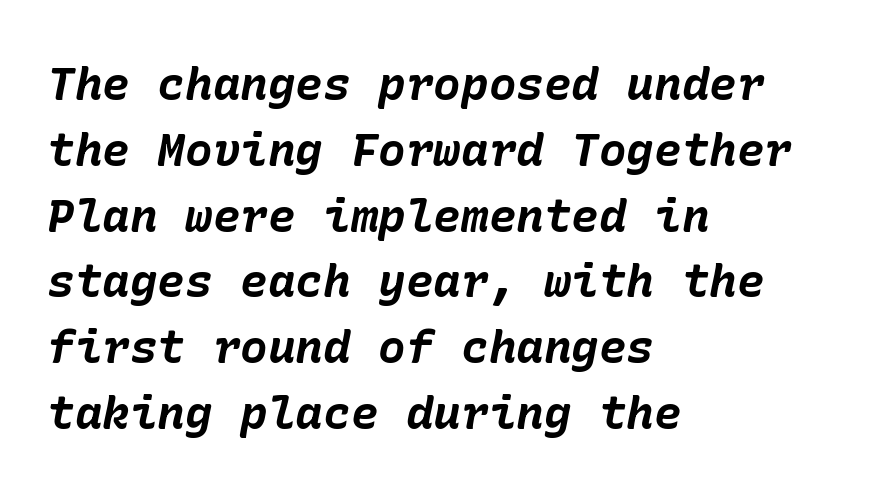
Q: Is the text bold? A: Yes.
Q: Is the text italic (slanted)? A: Yes, it leans right by about 10 degrees.
Q: Is the text underlined? A: No.
Q: How is the paragraph aligned? A: Left-aligned.
Q: Is the spacing between letters normal or unusually wide? A: Normal.
Q: Is the spacing between lines tight, normal or loose? A: Normal.
Q: Width (condensed, normal, or wide)? A: Normal.
Q: Stroke contrast? A: Low.
Q: x-height? A: Medium.
